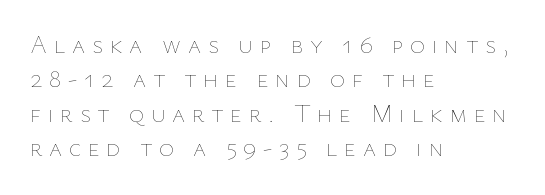
The specimen reads as upright at a glance. The designer left line spacing at the default. Descender tails drop into unmarked territory. The cut favours lightness, reaching ordinary text weight at its darkest.
